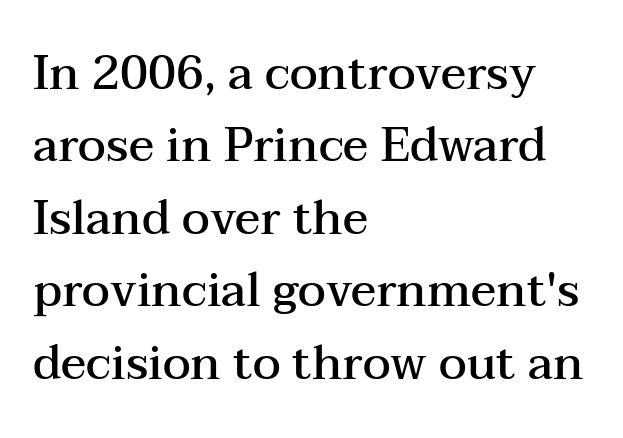
The image shows 47 px semibold, wide serif type, upright; set left-aligned, normal line spacing (1.54x), normal letter spacing, not underlined; medium stroke contrast and a medium x-height.
